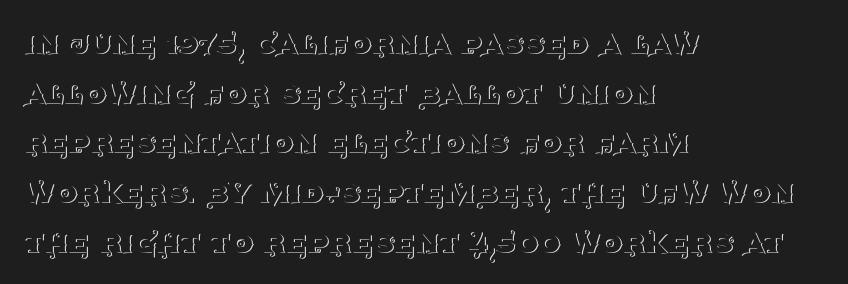
Q: Is the text bold? A: No.
Q: Is the text italic (slanted)? A: No, it is upright.
Q: Is the typeface a serif or a sans-serif typeface? A: Serif.
Q: Is the text underlined? A: No.
Q: How is the paragraph aligned? A: Left-aligned.
Q: Is the spacing between letters normal or unusually wide? A: Normal.
Q: Is the spacing between lines tight, normal or loose? A: Normal.
Q: Width (condensed, normal, or wide)? A: Normal.
Q: Stroke contrast? A: Medium.
Q: x-height? A: Large.
Q: Monospaced? A: No.
